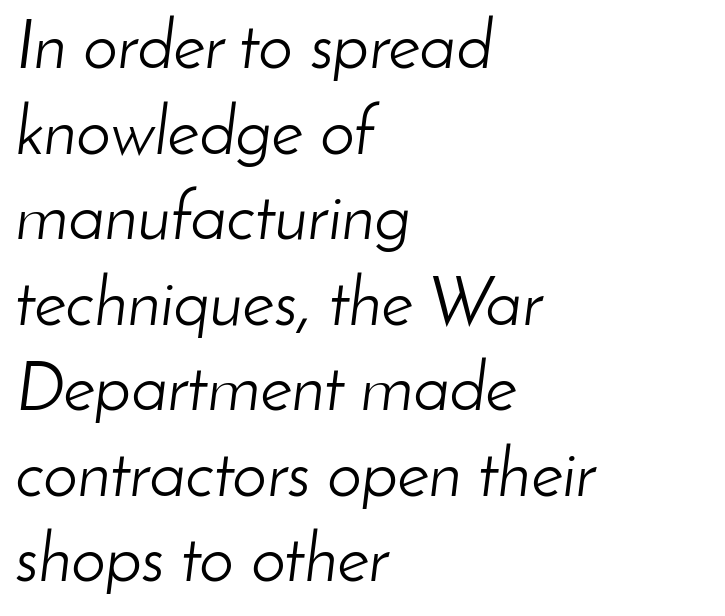
The image shows 69 px light type, italic (leaning right); set left-aligned, line spacing 1.24x, normal letter spacing, not underlined; low stroke contrast and a small x-height.
